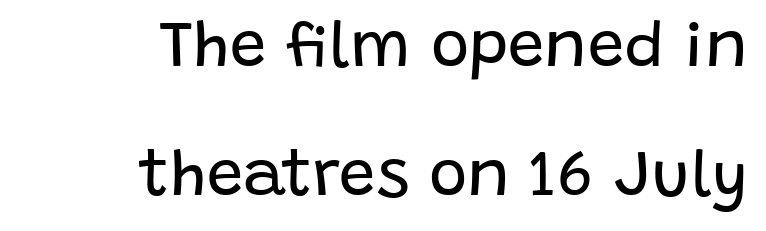
Q: Is the text bold? A: No.
Q: Is the text italic (slanted)? A: No, it is upright.
Q: Is the typeface a serif or a sans-serif typeface? A: Sans-serif.
Q: Is the text underlined? A: No.
Q: How is the paragraph aligned? A: Right-aligned.
Q: Is the spacing between letters normal or unusually wide? A: Normal.
Q: Is the spacing between lines tight, normal or loose? A: Loose.
Q: Width (condensed, normal, or wide)? A: Normal.
Q: Stroke contrast? A: Low.
Q: x-height? A: Large.
Q: Monospaced? A: No.
